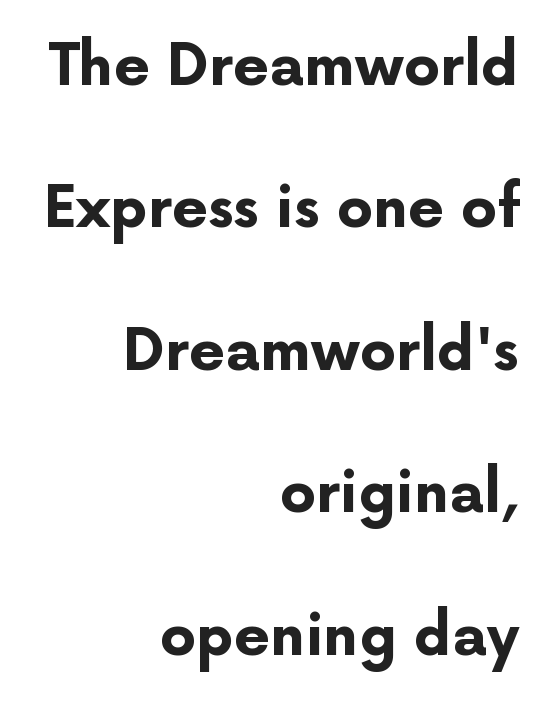
The image shows 57 px bold sans-serif type, upright; set right-aligned, loose line spacing (2.5x), normal letter spacing, not underlined; low stroke contrast and a medium x-height.
